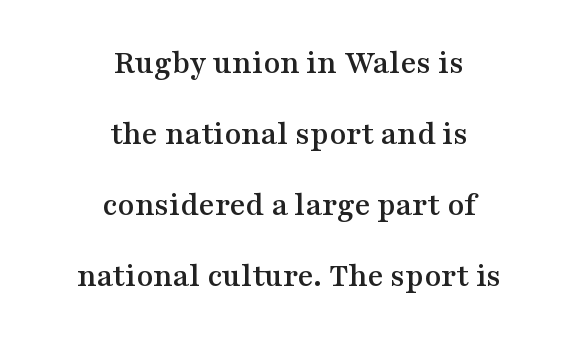
{"serif": "yes", "italic": "no", "width": "wide", "stroke_contrast": "medium", "x_height": "medium", "monospaced": "no", "underline": "no", "align": "center", "line_spacing": "loose", "line_spacing_ratio": 2.09, "letter_spacing": "normal", "letter_spacing_em": 0.0, "glyph_px": 34}
